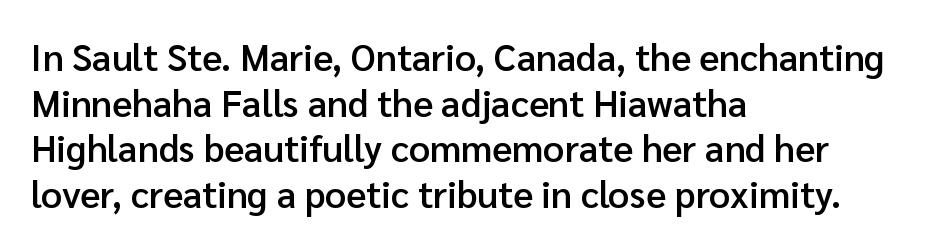
{"serif": "no", "italic": "no", "bold": "semi", "weight": "semibold", "width": "normal", "stroke_contrast": "low", "x_height": "medium", "monospaced": "no", "underline": "no", "align": "left", "line_spacing_ratio": 1.23, "letter_spacing": "normal", "letter_spacing_em": 0.0, "glyph_px": 37}
